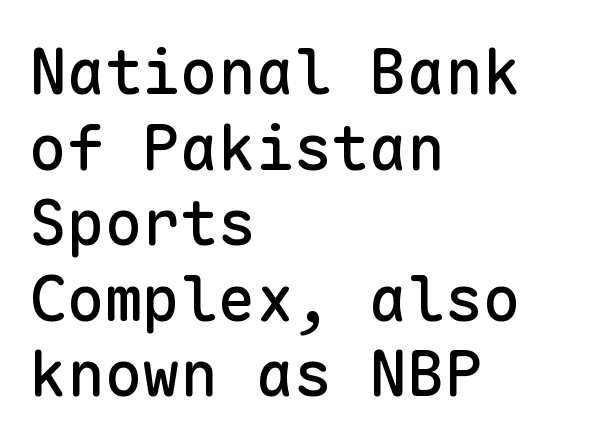
Q: Is the text italic (slanted)? A: No, it is upright.
Q: Is the typeface a serif or a sans-serif typeface? A: Sans-serif.
Q: Is the text underlined? A: No.
Q: How is the paragraph aligned? A: Left-aligned.
Q: Is the spacing between letters normal or unusually wide? A: Normal.
Q: Width (condensed, normal, or wide)? A: Normal.
Q: Stroke contrast? A: Low.
Q: x-height? A: Medium.
Q: Monospaced? A: Yes.
